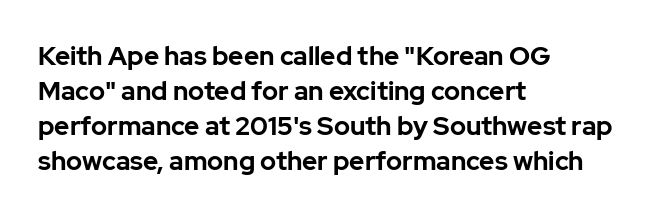
The image shows 26 px bold type, upright; set left-aligned, normal line spacing (1.34x), normal letter spacing, not underlined.
